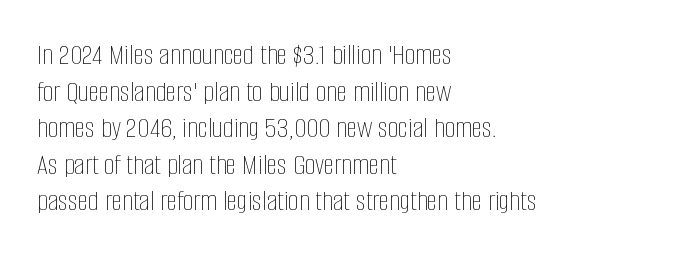
{"italic": "no", "bold": "no", "weight": "thin", "width": "condensed", "stroke_contrast": "low", "x_height": "large", "monospaced": "no", "underline": "no", "align": "left", "line_spacing_ratio": 1.22, "letter_spacing": "normal", "letter_spacing_em": 0.0, "glyph_px": 30}
